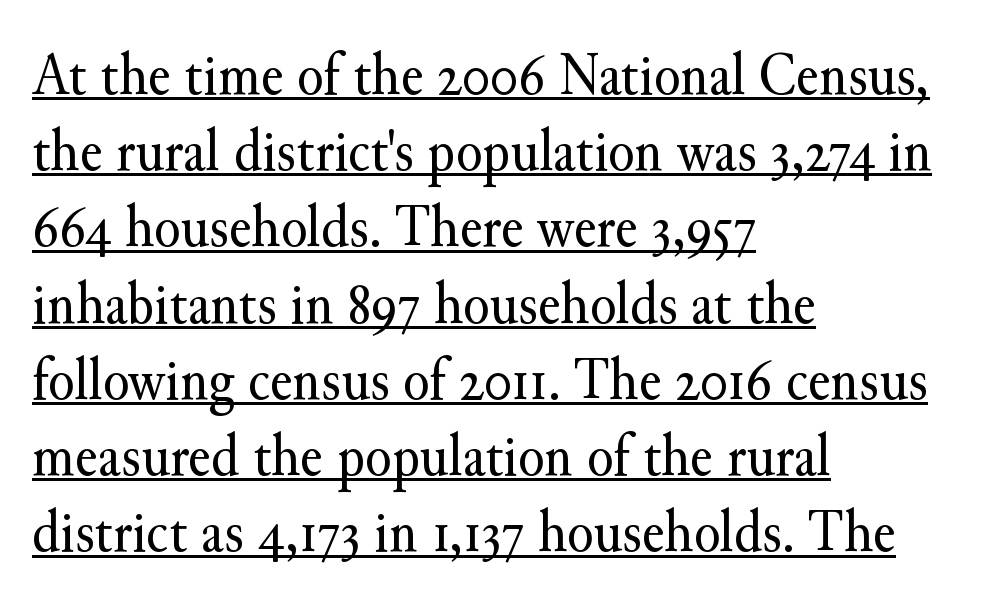
The rendering uses natural spacing where letterforms have individual widths. All the whitespace from short lines collects on the right. Short note: letters normally spaced. Stroke mass is kept to a normal reading level or below. How would I describe the line gaps? Plain and ordinary. Decoration check: the copy is underlined.
